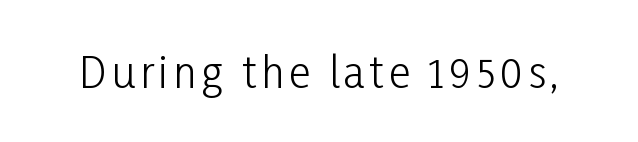
Note the varied advance widths — an 'i' is clearly narrower than an 'm'. The specimen reads as upright at a glance. The space beneath each line is pristine and unruled. Are there feet on the stems? There aren't — it's a sans.
